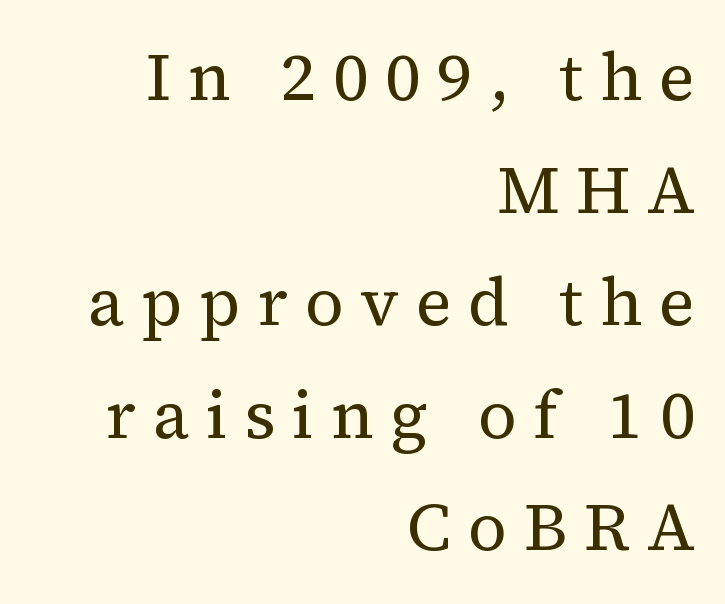
The passage shown is not underscored anywhere. Ordinary non-slanted type is in use. The compositor pushed each line to the right boundary. Vertical spacing — default. This sample uses expanded letter spacing, leaving extra air between glyphs. Each letter keeps its own natural width here, so spacing adapts to shape.
